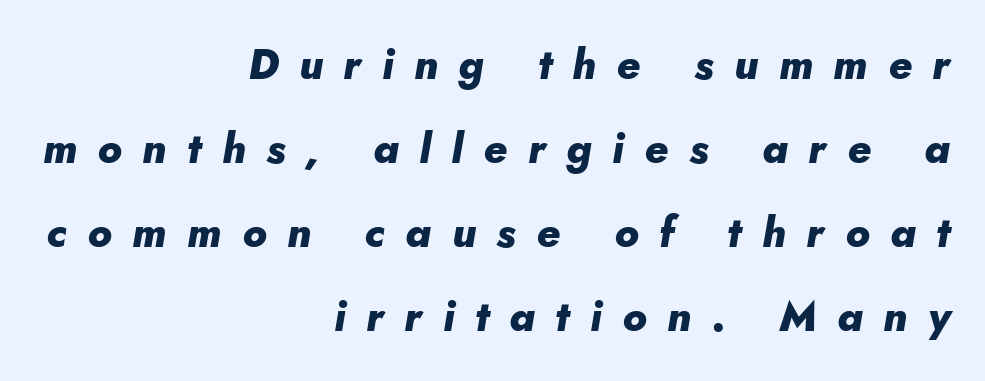
Looks like regular typesetting: each glyph gets only the width it needs. Nobody drew a line under any word here. Is the block centered? No — it sits flush against the right margin. Baseline-to-baseline distance is far greater than the letter height. Characters are canted at an angle relative to the baseline's perpendicular. You could only call the tracking loose — the letters float apart.
